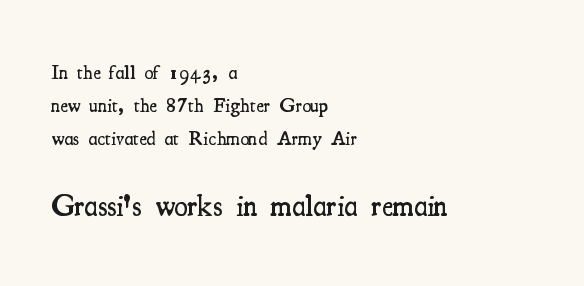
The image shows 30 px semibold, condensed serif type, upright; set left-aligned, normal line spacing (1.65x), normal letter spacing, not underlined; the second (bottom) block is 1.5x larger; medium stroke contrast and a small x-height.
